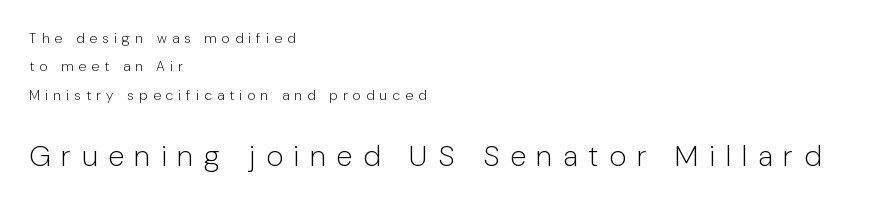
Q: Is the text bold? A: No.
Q: Is the text italic (slanted)? A: No, it is upright.
Q: Is the typeface a serif or a sans-serif typeface? A: Sans-serif.
Q: Is the text underlined? A: No.
Q: How is the paragraph aligned? A: Left-aligned.
Q: Is the spacing between letters normal or unusually wide? A: Unusually wide.
Q: Is the spacing between lines tight, normal or loose? A: Loose.
Q: Which block of text is set in a larger size, the first (top) or the second (bottom)? A: The second (bottom) one.
Q: Width (condensed, normal, or wide)? A: Normal.
Q: Stroke contrast? A: Low.
Q: x-height? A: Medium.
Q: Monospaced? A: No.
